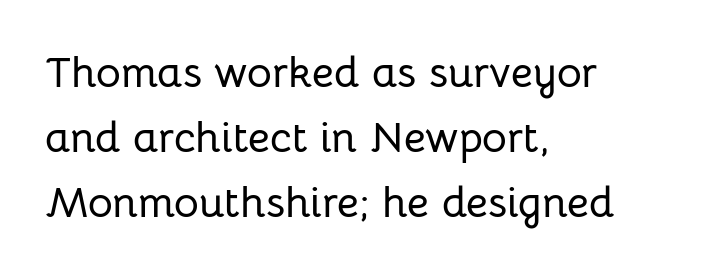
Rows of type keep a routine distance in the vertical direction. Decoration check: the copy has no underline. No feet cap the strokes, marking this as sans-serif type. What stands out about the letter spacing? Nothing — it is the standard amount. The compositor pushed each line to the left boundary. Posture: vertical.
